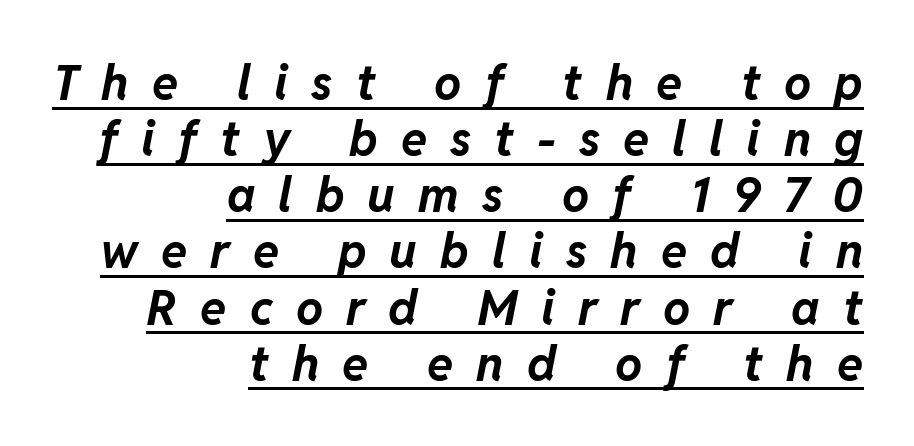
{"italic": "yes", "lean": "right", "slant_degrees": 11, "bold": "yes", "weight": "bold", "width": "normal", "stroke_contrast": "low", "x_height": "medium", "monospaced": "no", "underline": "yes", "align": "right", "line_spacing_ratio": 1.17, "letter_spacing": "wide", "letter_spacing_em": 0.48, "glyph_px": 48}
